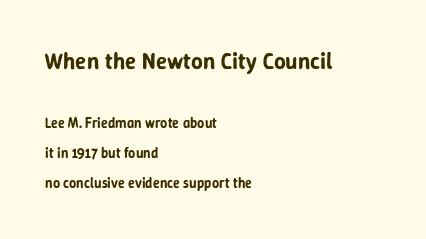
{"italic": "no", "underline": "no", "align": "left", "line_spacing": "loose", "line_spacing_ratio": 2.15, "letter_spacing": "normal", "letter_spacing_em": 0.0, "larger_block": "first", "size_ratio": 1.64, "glyph_px": 23}
